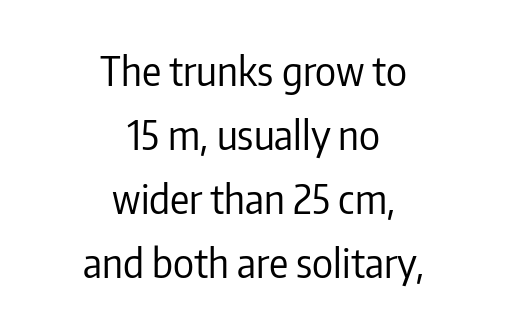
The horizontal fit of the characters is conventional and even. These lines sit exactly where default settings would place them. In terms of posture, this sample is upright. This sample has the flowing, uneven cadence of proportional lettering.
